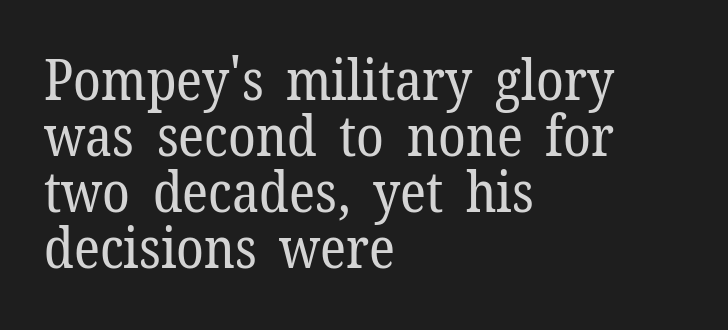
{"serif": "yes", "italic": "no", "bold": "no", "weight": "regular", "width": "normal", "stroke_contrast": "low", "x_height": "medium", "monospaced": "no", "underline": "no", "align": "left", "line_spacing": "tight", "line_spacing_ratio": 1.0, "letter_spacing": "normal", "letter_spacing_em": 0.0, "glyph_px": 56}
